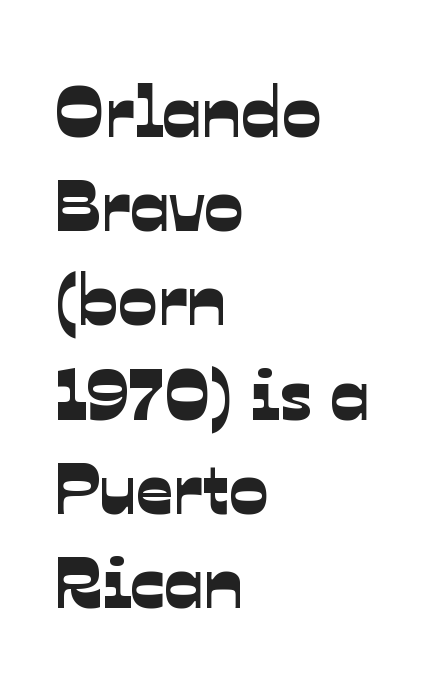
{"serif": "no", "width": "normal", "stroke_contrast": "low", "x_height": "medium", "monospaced": "no", "underline": "no", "align": "left", "line_spacing": "normal", "line_spacing_ratio": 1.29, "letter_spacing": "normal", "letter_spacing_em": 0.0, "glyph_px": 73}
